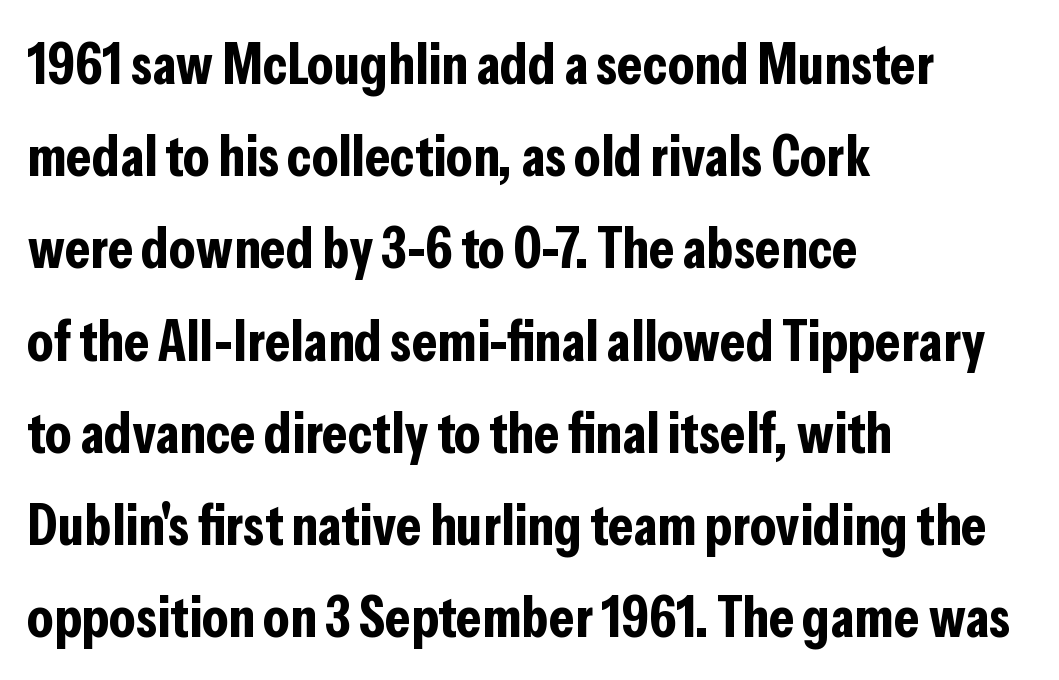
The image shows 58 px bold, condensed sans-serif type, upright; set left-aligned, normal line spacing (1.59x), normal letter spacing, not underlined; low stroke contrast and a medium x-height.
